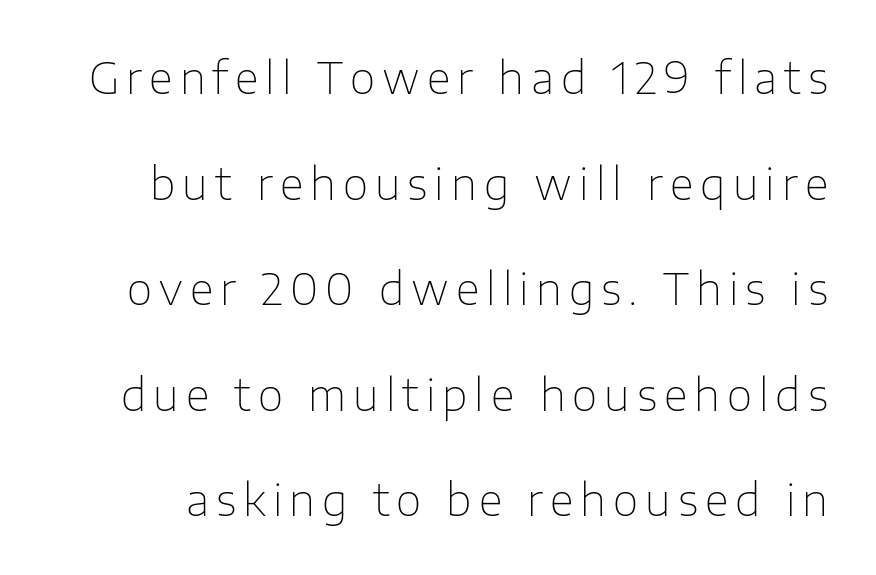
{"serif": "no", "italic": "no", "bold": "no", "weight": "thin", "width": "normal", "stroke_contrast": "low", "x_height": "medium", "monospaced": "no", "underline": "no", "line_spacing": "loose", "line_spacing_ratio": 2.4, "glyph_px": 44}
